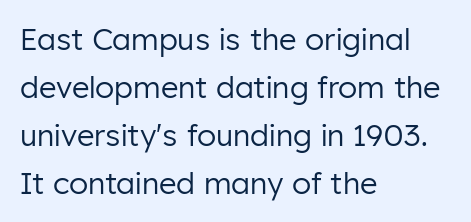
{"serif": "no", "italic": "no", "bold": "no", "weight": "regular", "width": "normal", "stroke_contrast": "low", "x_height": "medium", "monospaced": "no", "underline": "no", "align": "left", "line_spacing": "normal", "line_spacing_ratio": 1.6, "letter_spacing": "normal", "letter_spacing_em": 0.0, "glyph_px": 30}
